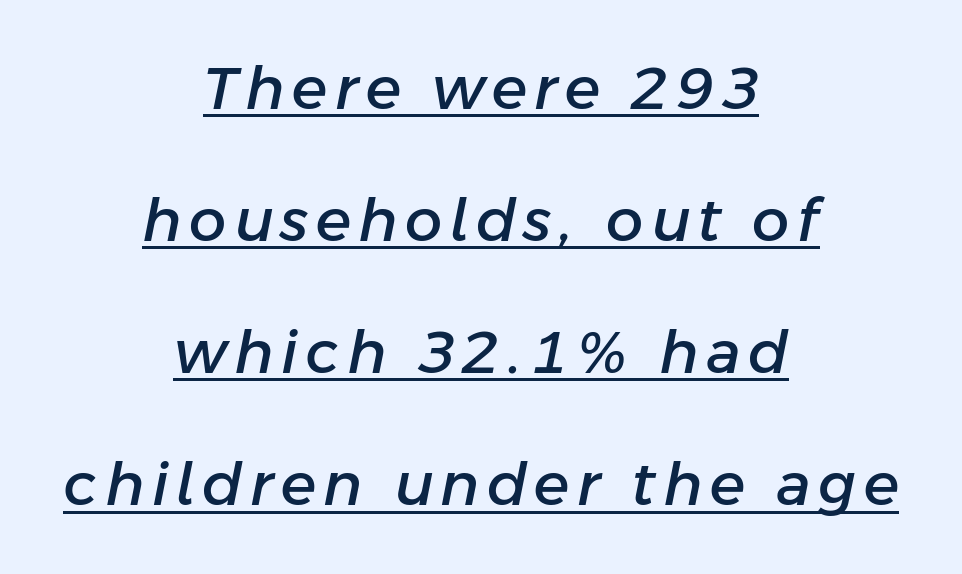
The image shows 59 px text type, italic (leaning right); set centered, loose line spacing (2.24x), underlined; low stroke contrast and a medium x-height.
